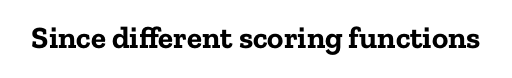
Q: Is the text bold? A: Yes.
Q: Is the text italic (slanted)? A: No, it is upright.
Q: Is the typeface a serif or a sans-serif typeface? A: Serif.
Q: Is the text underlined? A: No.
Q: Is the spacing between letters normal or unusually wide? A: Normal.
Q: Width (condensed, normal, or wide)? A: Normal.
Q: Stroke contrast? A: Low.
Q: x-height? A: Medium.
Q: Monospaced? A: No.
